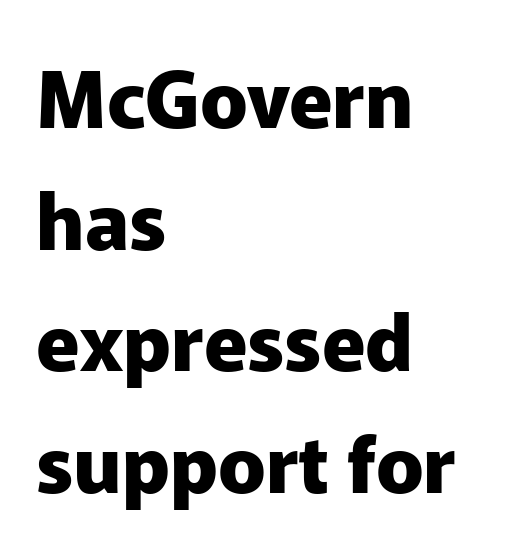
The image shows 79 px heavy sans-serif type, upright; set left-aligned, normal line spacing (1.54x), normal letter spacing, not underlined; low stroke contrast and a medium x-height.
